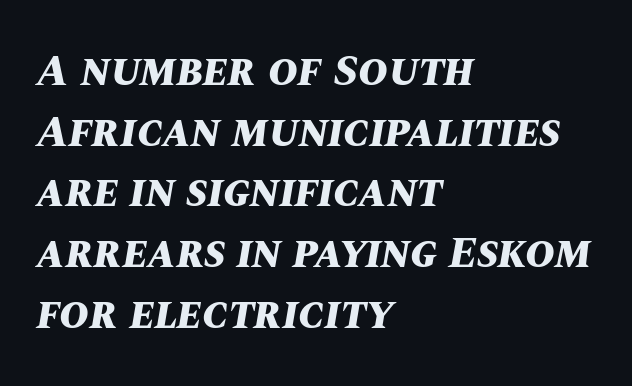
{"italic": "yes", "lean": "right", "slant_degrees": 10, "bold": "yes", "weight": "bold", "width": "normal", "stroke_contrast": "medium", "x_height": "large", "monospaced": "no", "underline": "no", "align": "left", "line_spacing": "normal", "line_spacing_ratio": 1.35, "letter_spacing": "normal", "letter_spacing_em": 0.0, "glyph_px": 45}
